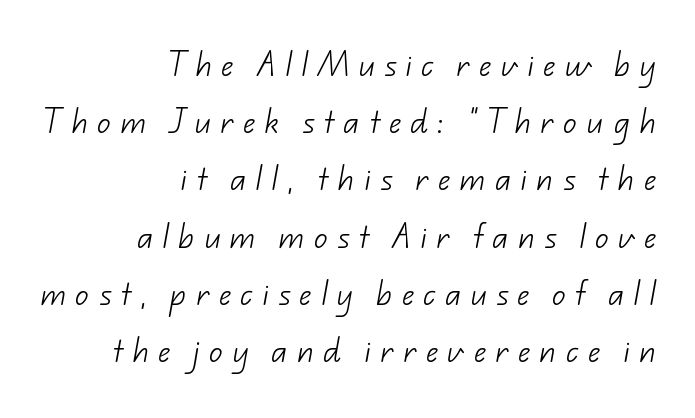
{"bold": "no", "underline": "no", "align": "right", "line_spacing": "loose", "line_spacing_ratio": 2.12, "letter_spacing": "wide", "letter_spacing_em": 0.34, "glyph_px": 27}
